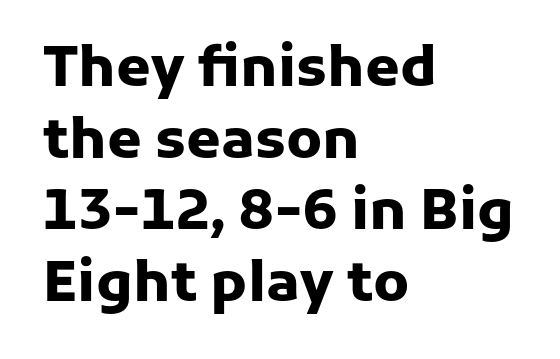
Short and long lines alike share a common starting point at left. Unmarked baselines from the first word to the last. The type family on display is of the sans-serif kind. Unlike italic type, these characters show no tilt at all.
